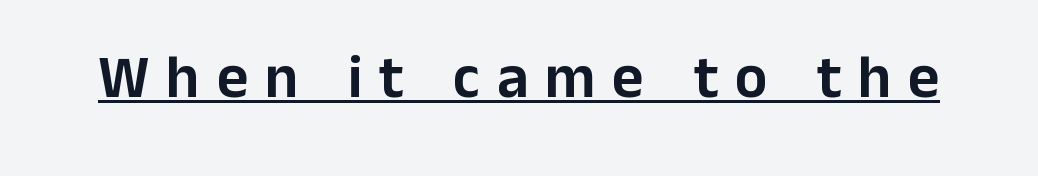
Q: Is the text italic (slanted)? A: No, it is upright.
Q: Is the typeface a serif or a sans-serif typeface? A: Sans-serif.
Q: Is the text underlined? A: Yes.
Q: Is the spacing between letters normal or unusually wide? A: Unusually wide.
Q: Width (condensed, normal, or wide)? A: Normal.
Q: Stroke contrast? A: Low.
Q: x-height? A: Medium.
Q: Monospaced? A: No.
